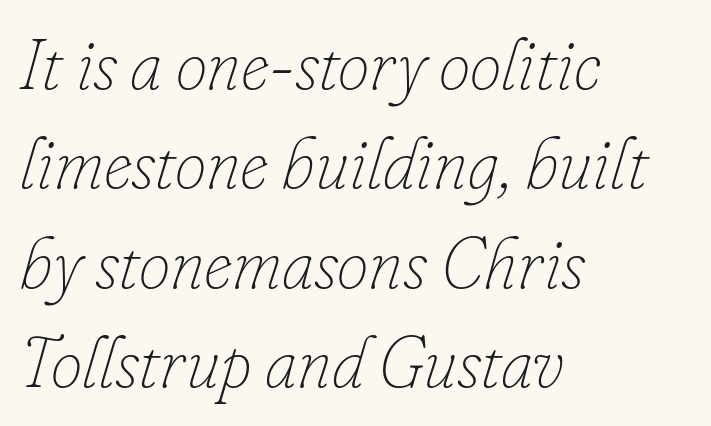
{"italic": "yes", "lean": "right", "slant_degrees": 16, "bold": "no", "weight": "thin", "width": "normal", "stroke_contrast": "low", "x_height": "small", "monospaced": "no", "underline": "no", "align": "left", "line_spacing": "normal", "line_spacing_ratio": 1.4, "letter_spacing": "normal", "letter_spacing_em": 0.0, "glyph_px": 71}
